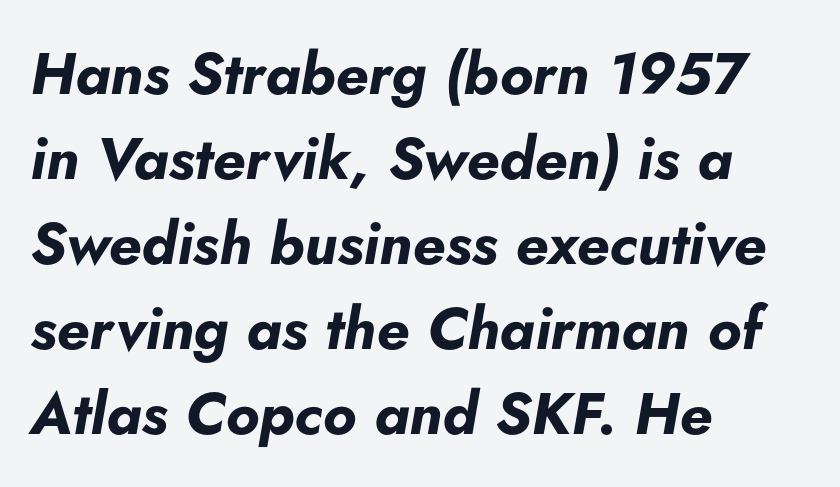
The image shows 59 px bold type, italic (leaning right); set left-aligned, normal line spacing (1.44x), normal letter spacing, not underlined; low stroke contrast and a small x-height.
